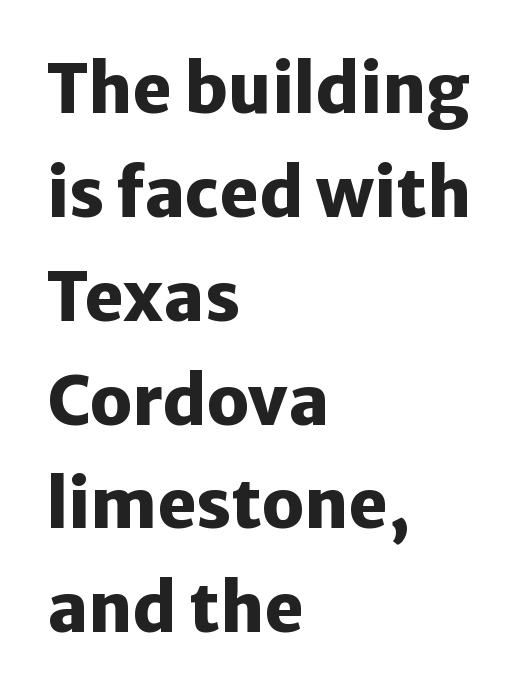
{"serif": "no", "italic": "no", "bold": "yes", "weight": "heavy", "width": "normal", "stroke_contrast": "low", "x_height": "medium", "monospaced": "no", "underline": "no", "align": "left", "line_spacing": "normal", "line_spacing_ratio": 1.55, "letter_spacing": "normal", "letter_spacing_em": 0.0, "glyph_px": 67}
